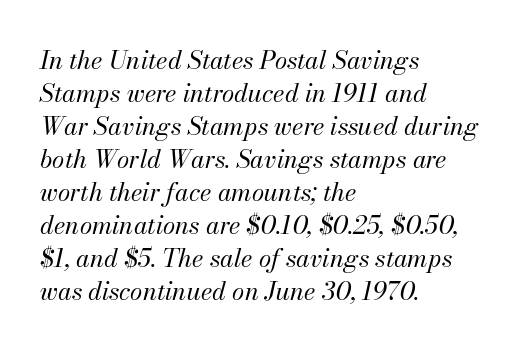
{"italic": "yes", "lean": "right", "slant_degrees": 13, "bold": "no", "underline": "no", "align": "left", "line_spacing": "normal", "line_spacing_ratio": 1.32, "letter_spacing": "normal", "letter_spacing_em": 0.0, "glyph_px": 25}
